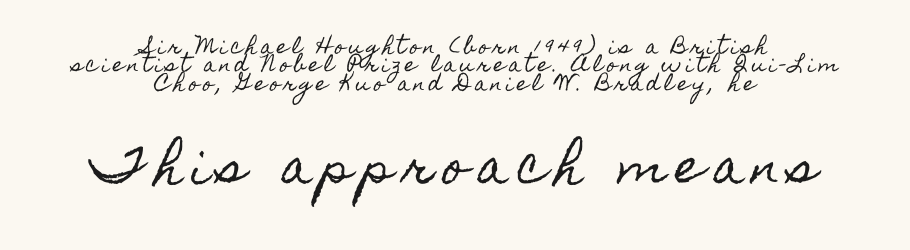
{"width": "condensed", "x_height": "small", "monospaced": "no", "underline": "no", "align": "center", "line_spacing": "tight", "line_spacing_ratio": 0.97, "letter_spacing": "wide", "letter_spacing_em": 0.2, "larger_block": "second", "size_ratio": 2.47, "glyph_px": 47}
